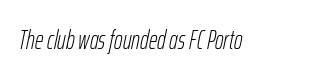
The baseline area is clear. The passage shown has conventional tracking throughout. The letters look calm and open, with moderate or lighter stems. Looking at the ascenders, they clearly lean.
